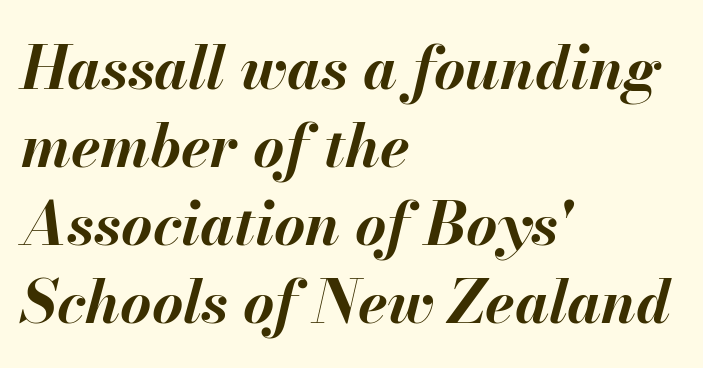
The image shows 60 px bold type, italic (leaning right); set left-aligned, normal line spacing (1.3x), normal letter spacing, not underlined; medium stroke contrast and a small x-height.
